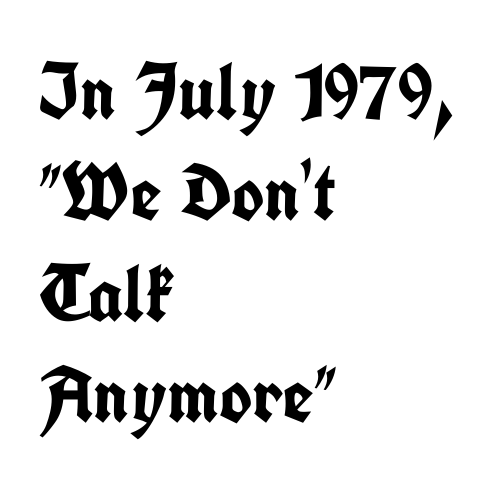
This is heavy type, rendered in bold. Every stem runs plumb, perpendicular to the baseline. Plain, unruled lines of type. The designer went with a sans here, leaving each stem footless. The passage shown is typed in a proportional face where columns would drift. Students, note that the glyphs here touch the page at normal intervals.
